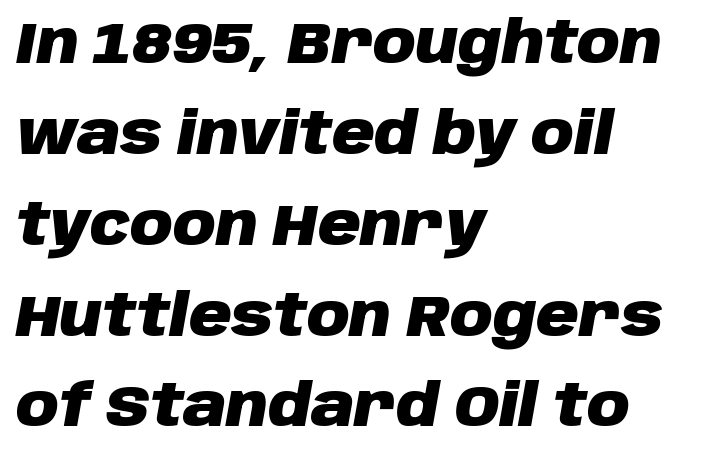
{"italic": "yes", "lean": "right", "slant_degrees": 10, "bold": "yes", "weight": "heavy", "width": "normal", "stroke_contrast": "low", "x_height": "large", "monospaced": "no", "underline": "no", "align": "left", "line_spacing": "normal", "line_spacing_ratio": 1.54, "letter_spacing": "normal", "letter_spacing_em": 0.0, "glyph_px": 59}
